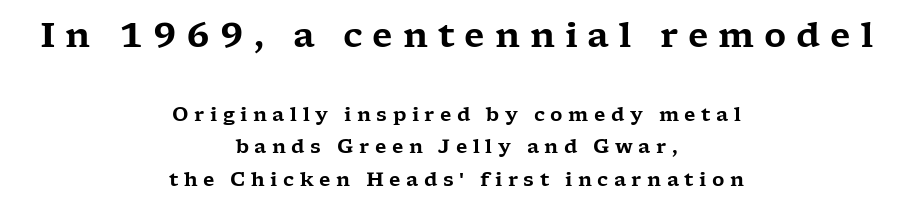
Q: Is the text italic (slanted)? A: No, it is upright.
Q: Is the typeface a serif or a sans-serif typeface? A: Serif.
Q: Is the text underlined? A: No.
Q: How is the paragraph aligned? A: Centered.
Q: Is the spacing between letters normal or unusually wide? A: Unusually wide.
Q: Which block of text is set in a larger size, the first (top) or the second (bottom)? A: The first (top) one.
Q: Width (condensed, normal, or wide)? A: Wide.
Q: Stroke contrast? A: Low.
Q: x-height? A: Medium.
Q: Monospaced? A: No.
